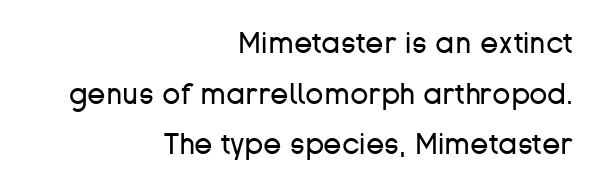
Q: Is the text bold? A: No.
Q: Is the text italic (slanted)? A: No, it is upright.
Q: Is the typeface a serif or a sans-serif typeface? A: Sans-serif.
Q: Is the text underlined? A: No.
Q: How is the paragraph aligned? A: Right-aligned.
Q: Is the spacing between letters normal or unusually wide? A: Normal.
Q: Is the spacing between lines tight, normal or loose? A: Normal.
Q: Width (condensed, normal, or wide)? A: Normal.
Q: Stroke contrast? A: Low.
Q: x-height? A: Medium.
Q: Monospaced? A: No.
